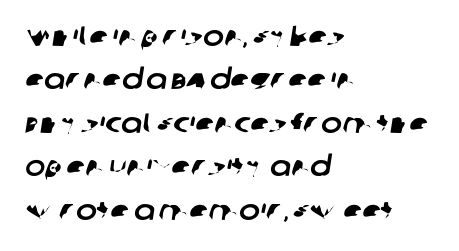
{"serif": "no", "width": "normal", "stroke_contrast": "low", "x_height": "large", "monospaced": "no", "underline": "no", "align": "left", "line_spacing": "normal", "line_spacing_ratio": 1.55, "letter_spacing": "normal", "letter_spacing_em": 0.0, "glyph_px": 28}
